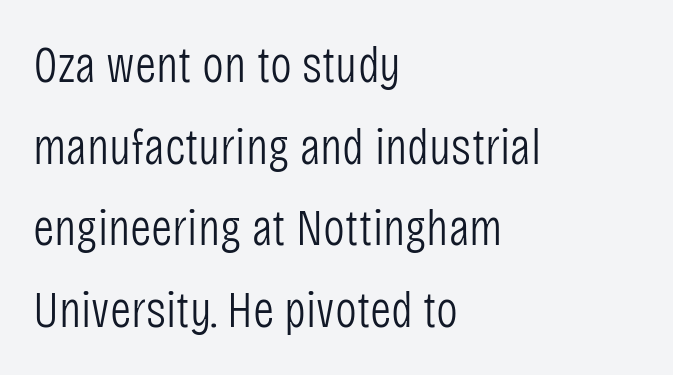
Q: Is the text bold? A: No.
Q: Is the text italic (slanted)? A: No, it is upright.
Q: Is the typeface a serif or a sans-serif typeface? A: Sans-serif.
Q: Is the text underlined? A: No.
Q: How is the paragraph aligned? A: Left-aligned.
Q: Is the spacing between letters normal or unusually wide? A: Normal.
Q: Is the spacing between lines tight, normal or loose? A: Normal.
Q: Width (condensed, normal, or wide)? A: Condensed.
Q: Stroke contrast? A: Low.
Q: x-height? A: Large.
Q: Monospaced? A: No.
